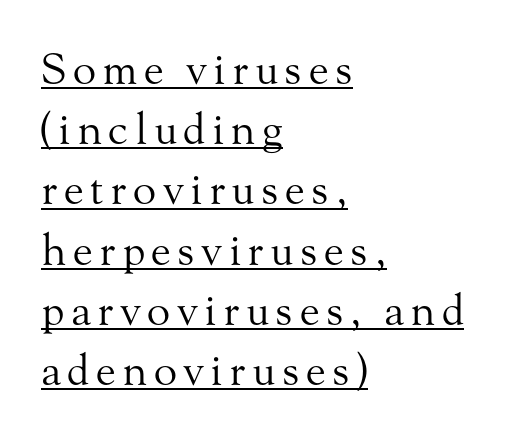
The image shows 43 px regular-weight serif type, upright; set left-aligned, normal line spacing (1.4x), underlined; medium stroke contrast and a small x-height.
